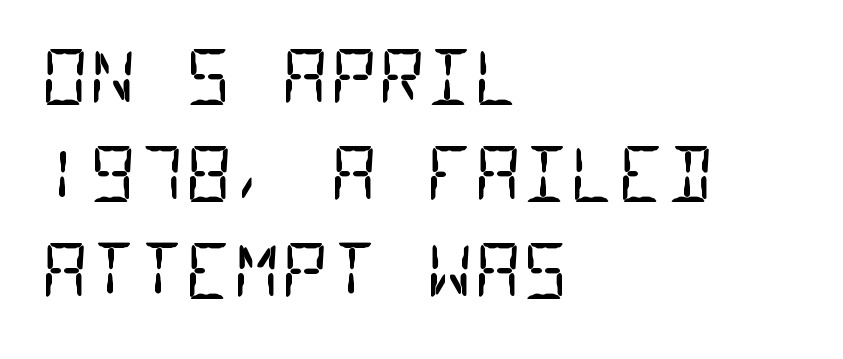
{"serif": "no", "bold": "no", "weight": "regular", "width": "condensed", "stroke_contrast": "low", "x_height": "large", "monospaced": "yes", "underline": "no", "align": "left", "line_spacing": "normal", "line_spacing_ratio": 1.31, "letter_spacing": "normal", "letter_spacing_em": 0.0, "glyph_px": 74}
